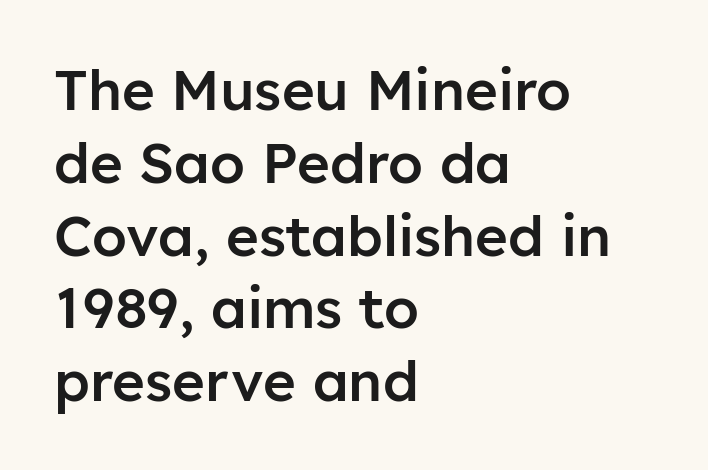
Q: Is the text bold? A: Semi-bold.
Q: Is the text italic (slanted)? A: No, it is upright.
Q: Is the typeface a serif or a sans-serif typeface? A: Sans-serif.
Q: Is the text underlined? A: No.
Q: How is the paragraph aligned? A: Left-aligned.
Q: Is the spacing between letters normal or unusually wide? A: Normal.
Q: Is the spacing between lines tight, normal or loose? A: Normal.
Q: Width (condensed, normal, or wide)? A: Normal.
Q: Stroke contrast? A: Low.
Q: x-height? A: Medium.
Q: Monospaced? A: No.
